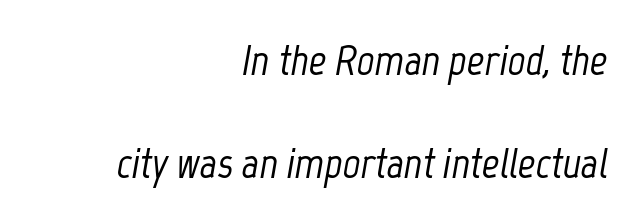
The image shows 43 px condensed type, italic (leaning right); set right-aligned, loose line spacing (2.39x), normal letter spacing, not underlined; low stroke contrast and a medium x-height.
